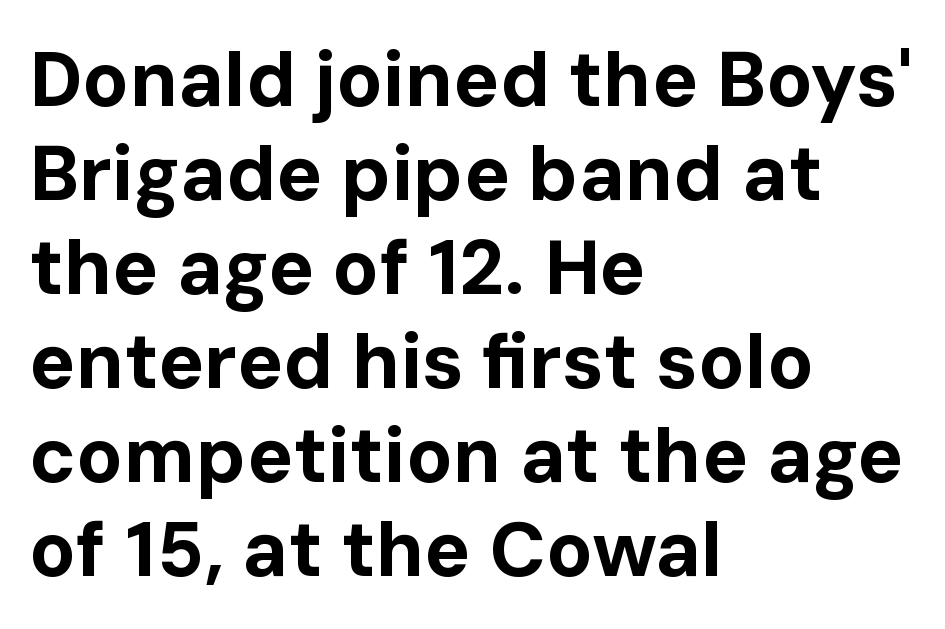
Q: Is the text bold? A: Yes.
Q: Is the text italic (slanted)? A: No, it is upright.
Q: Is the typeface a serif or a sans-serif typeface? A: Sans-serif.
Q: Is the text underlined? A: No.
Q: How is the paragraph aligned? A: Left-aligned.
Q: Is the spacing between letters normal or unusually wide? A: Normal.
Q: Width (condensed, normal, or wide)? A: Normal.
Q: Stroke contrast? A: Low.
Q: x-height? A: Medium.
Q: Monospaced? A: No.
